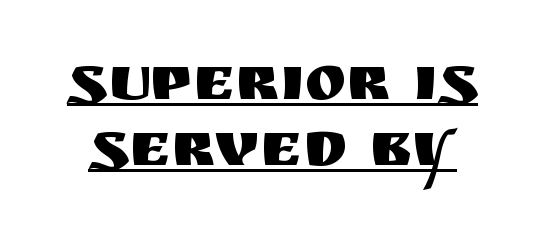
The image shows 63 px sans-serif type, upright; set tight line spacing (1.05x), normal letter spacing, underlined; medium stroke contrast and a large x-height.
